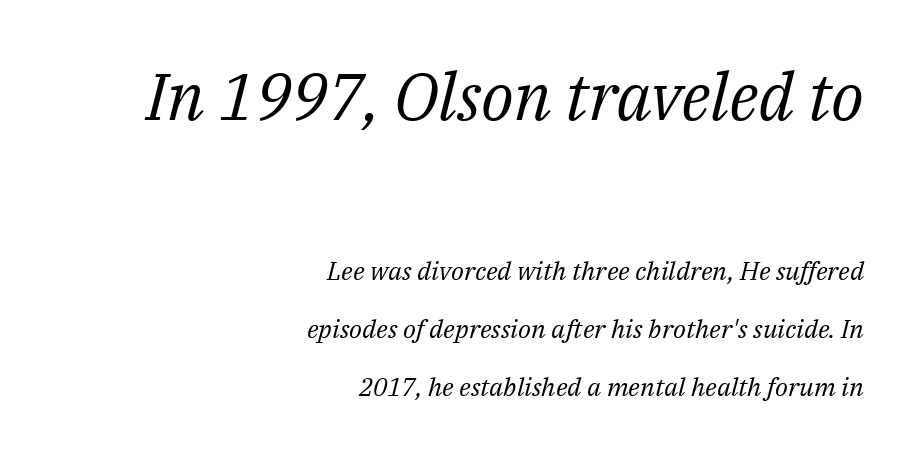
{"serif": "yes", "italic": "yes", "lean": "right", "slant_degrees": 14, "bold": "no", "weight": "regular", "width": "normal", "stroke_contrast": "medium", "x_height": "medium", "monospaced": "no", "underline": "no", "align": "right", "line_spacing": "loose", "line_spacing_ratio": 2.24, "letter_spacing": "normal", "letter_spacing_em": 0.0, "larger_block": "first", "size_ratio": 2.54, "glyph_px": 66}
